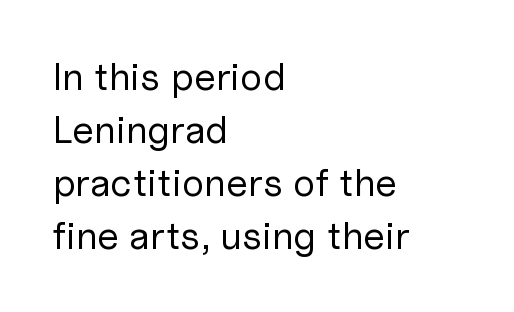
{"serif": "no", "italic": "no", "bold": "no", "weight": "regular", "width": "normal", "stroke_contrast": "low", "x_height": "medium", "monospaced": "no", "underline": "no", "align": "left", "line_spacing": "normal", "line_spacing_ratio": 1.36, "letter_spacing": "normal", "letter_spacing_em": 0.0, "glyph_px": 39}
